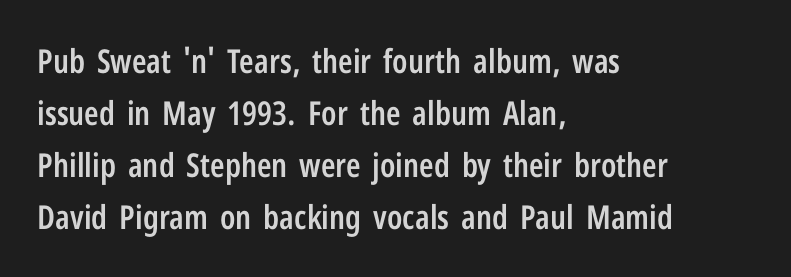
The image shows 33 px semibold, condensed sans-serif type, upright; set left-aligned, normal line spacing (1.58x), normal letter spacing, not underlined; low stroke contrast and a medium x-height.
